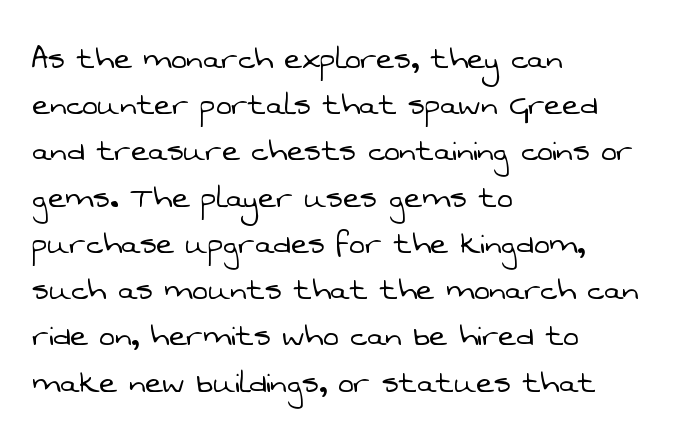
{"serif": "no", "bold": "no", "weight": "light", "width": "normal", "stroke_contrast": "low", "x_height": "medium", "monospaced": "no", "underline": "no", "align": "left", "line_spacing": "normal", "line_spacing_ratio": 1.25, "letter_spacing": "normal", "letter_spacing_em": 0.0, "glyph_px": 37}
